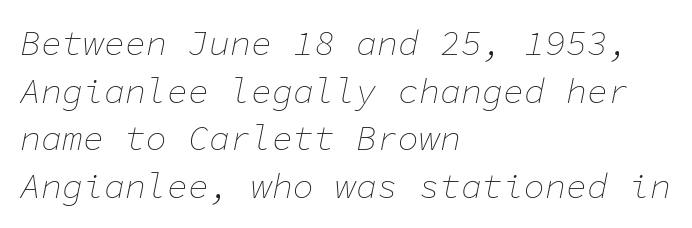
Look at the tracking — it's just the regular setting, nothing added. The face looks like a standard text weight, possibly lighter. A bare baseline throughout the passage. Posture: slanted. The lines sit at an ordinary, default distance from one another.
